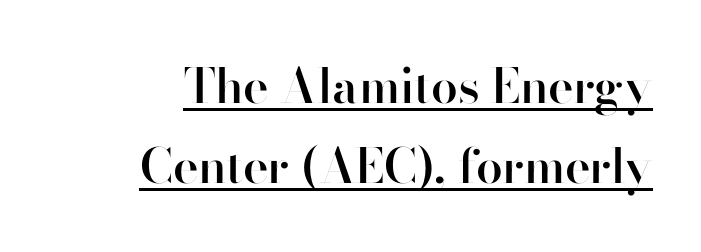
The image shows 48 px semibold sans-serif type, upright; set right-aligned, normal line spacing (1.66x), normal letter spacing, underlined; high stroke contrast and a small x-height.
